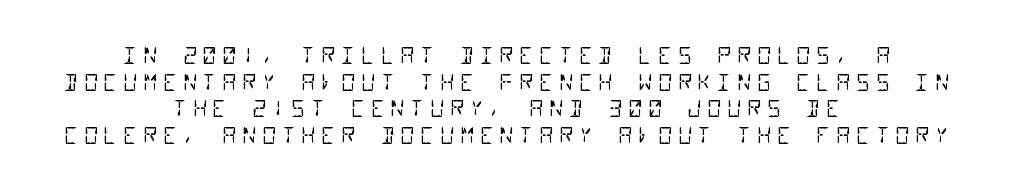
The image shows 22 px text type; set centered, line spacing 1.21x, unusually wide letter spacing (+0.25 em), not underlined.
